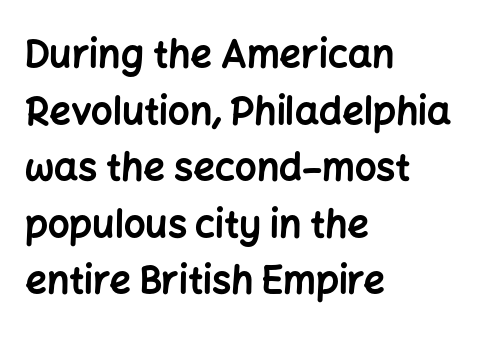
Q: Is the text bold? A: Yes.
Q: Is the text italic (slanted)? A: No, it is upright.
Q: Is the typeface a serif or a sans-serif typeface? A: Sans-serif.
Q: Is the text underlined? A: No.
Q: How is the paragraph aligned? A: Left-aligned.
Q: Is the spacing between letters normal or unusually wide? A: Normal.
Q: Is the spacing between lines tight, normal or loose? A: Normal.
Q: Width (condensed, normal, or wide)? A: Normal.
Q: Stroke contrast? A: Low.
Q: x-height? A: Medium.
Q: Monospaced? A: No.
